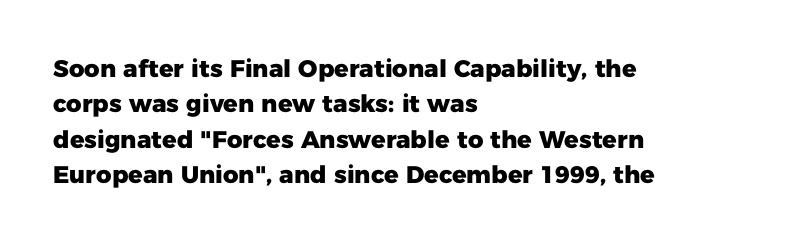
{"italic": "no", "bold": "yes", "underline": "no", "align": "left", "line_spacing": "normal", "line_spacing_ratio": 1.47, "letter_spacing": "normal", "letter_spacing_em": 0.0, "glyph_px": 24}
